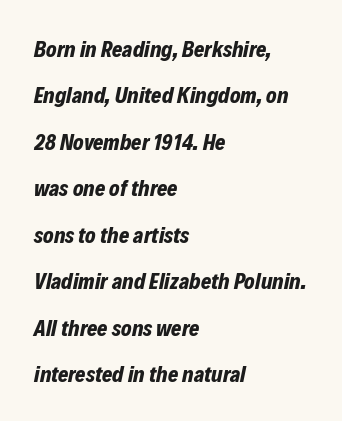
The image shows 22 px bold type, italic (leaning right); set left-aligned, loose line spacing (2.11x), normal letter spacing, not underlined.
